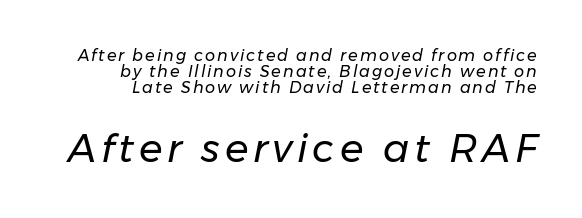
In terms of leading, this rendering errs on the cramped side. Nothing heavy about these letters — not bold at all. Quick note: italic. Here the designer chose a conventional face with non-uniform glyph widths. The strip under each line holds only bare page. If you squint, the bottom block still reads clearly — it's the larger of the two.
